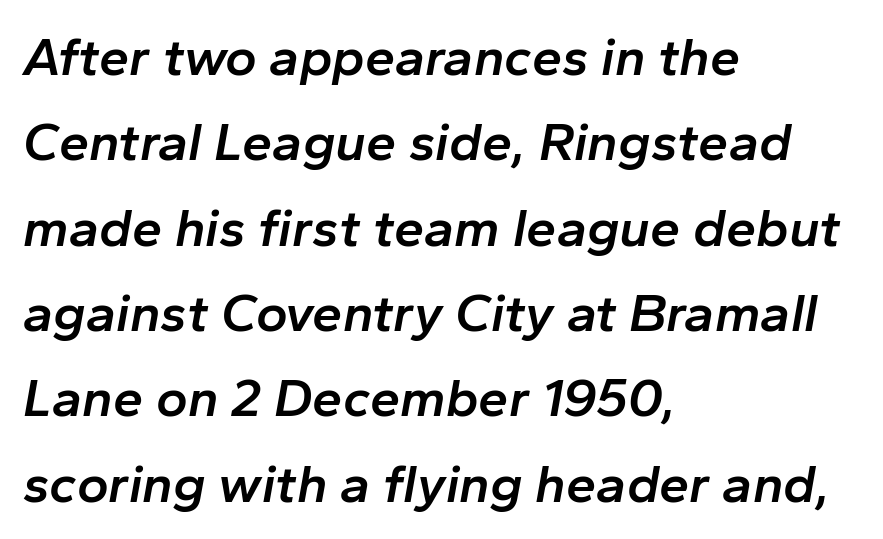
Reading down the column, the eye jumps a familiar distance to each next line. The type is set solid horizontally, with unmodified tracking. The specimen omits any rule beneath the text block's lines. The glyphs look as if they've been sheared to an angle. Is this a fixed-width face? No — the glyphs have proportional, varying widths.
